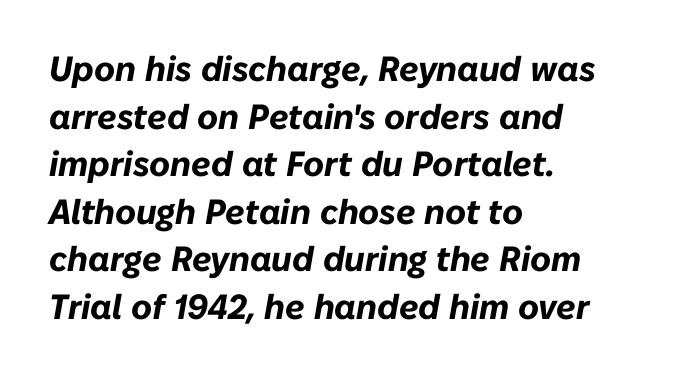
Would a proofreader flag this as italicized? Yes. The line-height multiplier appears to be the usual default. Look at the stroke-to-counter ratio: heavy, a bold. A typesetter would call this proportional, since set widths differ per character.
